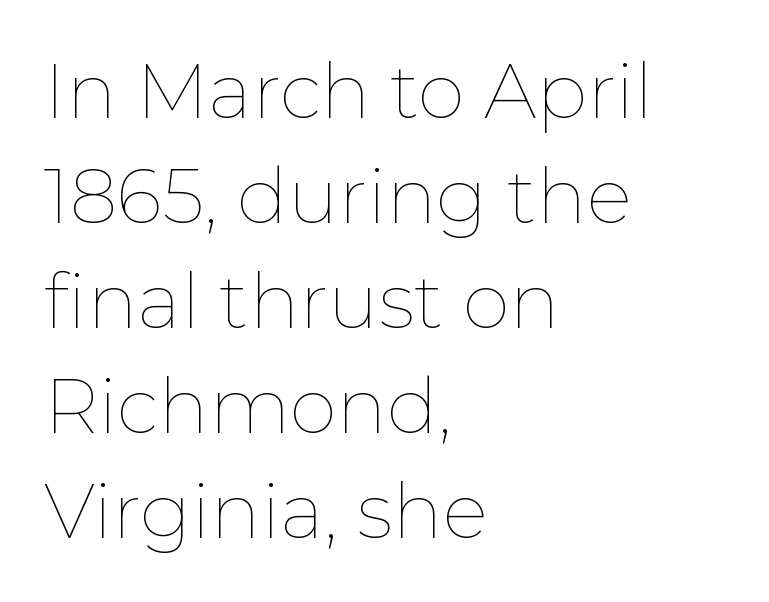
Q: Is the text bold? A: No.
Q: Is the text italic (slanted)? A: No, it is upright.
Q: Is the text underlined? A: No.
Q: How is the paragraph aligned? A: Left-aligned.
Q: Is the spacing between letters normal or unusually wide? A: Normal.
Q: Is the spacing between lines tight, normal or loose? A: Normal.
Q: Width (condensed, normal, or wide)? A: Normal.
Q: Stroke contrast? A: Low.
Q: x-height? A: Medium.
Q: Monospaced? A: No.
